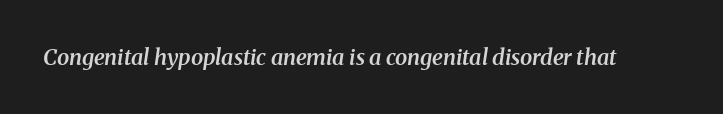
The image shows 22 px text type, italic (leaning right); set normal letter spacing, not underlined.
